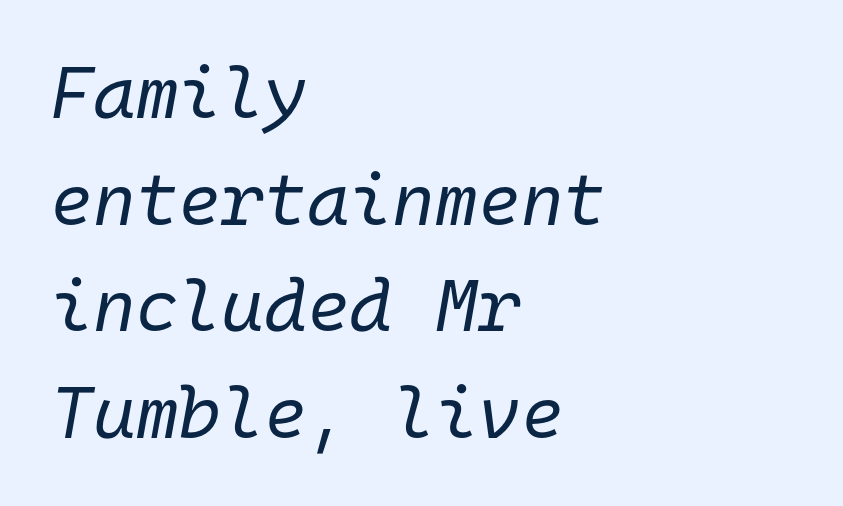
Q: Is the text bold? A: No.
Q: Is the text italic (slanted)? A: Yes, it leans right by about 10 degrees.
Q: Is the text underlined? A: No.
Q: How is the paragraph aligned? A: Left-aligned.
Q: Is the spacing between letters normal or unusually wide? A: Normal.
Q: Is the spacing between lines tight, normal or loose? A: Normal.
Q: Width (condensed, normal, or wide)? A: Normal.
Q: Stroke contrast? A: Low.
Q: x-height? A: Medium.
Q: Monospaced? A: Yes.
